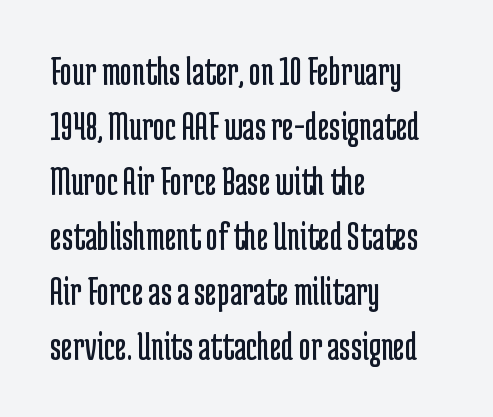
The image shows 41 px regular-weight, condensed sans-serif type, upright; set left-aligned, normal line spacing (1.34x), normal letter spacing, not underlined; low stroke contrast and a medium x-height.
